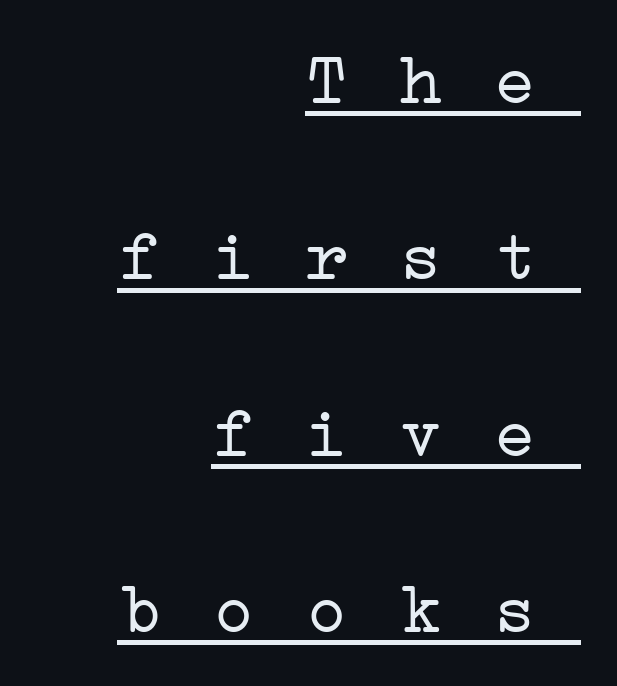
{"serif": "yes", "bold": "no", "weight": "light", "width": "wide", "stroke_contrast": "low", "x_height": "medium", "monospaced": "yes", "underline": "yes", "align": "right", "line_spacing": "loose", "line_spacing_ratio": 2.45, "glyph_px": 72}
